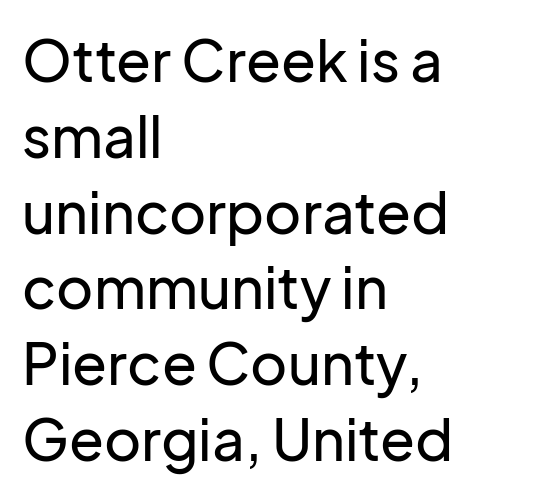
Tracking value appears to be zero — textbook default spacing. If you drew a line through each stem, it would be perfectly vertical. Glance below the letters and you will spot only blank space. A typesetter would call this leading conventional body-copy spacing. Leftover space on each line is placed entirely after the last word.
